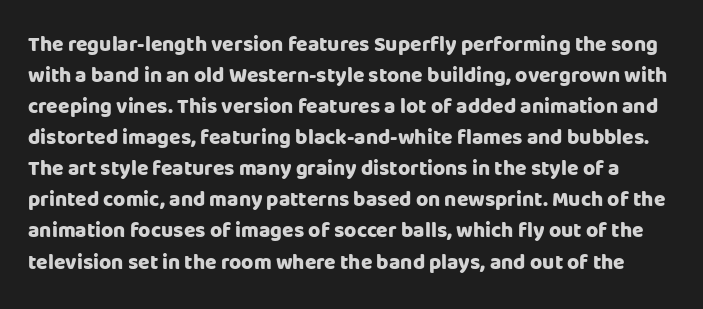
Each row of text sits above clean, open space. Designer's note — italics off, roman on. Letter spacing: default. Honestly, the row spacing looks completely unremarkable. Pretty heavy lettering here — definitely bold.
